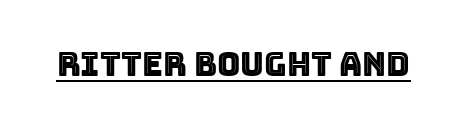
Q: Is the text italic (slanted)? A: No, it is upright.
Q: Is the text underlined? A: Yes.
Q: Is the spacing between letters normal or unusually wide? A: Normal.
Q: Width (condensed, normal, or wide)? A: Normal.
Q: x-height? A: Large.
Q: Monospaced? A: No.
